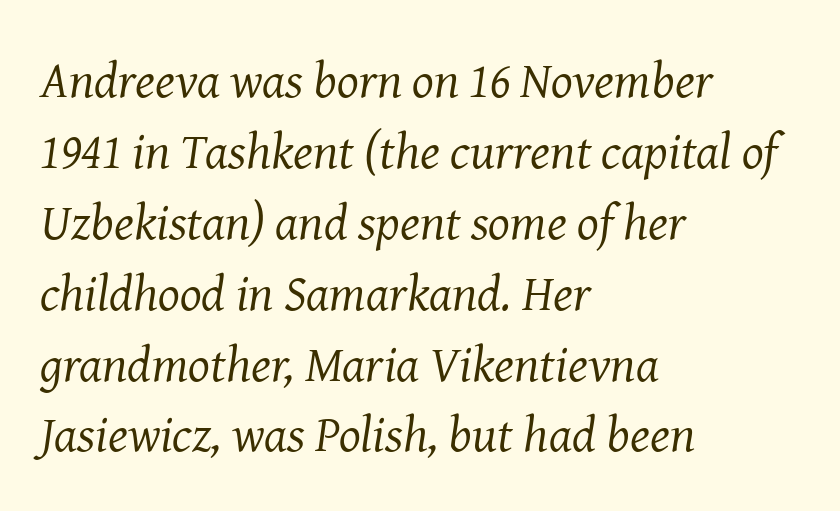
Q: Is the text bold? A: No.
Q: Is the text italic (slanted)? A: Yes, it leans right by about 8 degrees.
Q: Is the typeface a serif or a sans-serif typeface? A: Serif.
Q: Is the text underlined? A: No.
Q: How is the paragraph aligned? A: Left-aligned.
Q: Is the spacing between letters normal or unusually wide? A: Normal.
Q: Is the spacing between lines tight, normal or loose? A: Normal.
Q: Width (condensed, normal, or wide)? A: Normal.
Q: Stroke contrast? A: Medium.
Q: x-height? A: Medium.
Q: Monospaced? A: No.
